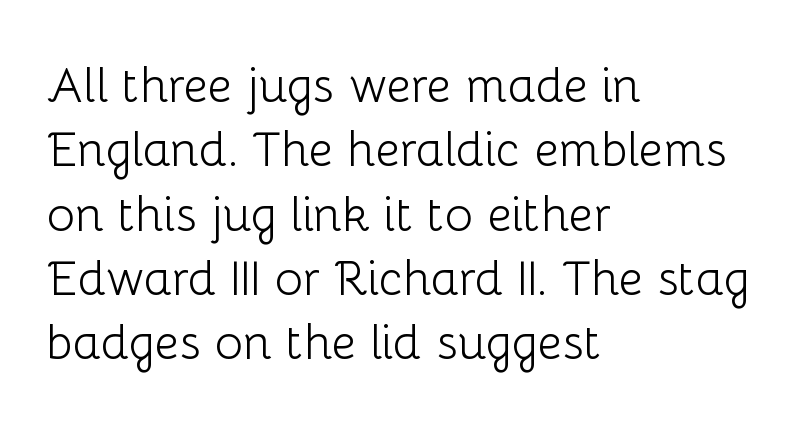
The image shows 48 px light sans-serif type, upright; set left-aligned, normal line spacing (1.34x), normal letter spacing, not underlined; low stroke contrast and a medium x-height.
